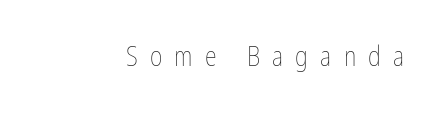
The image shows 27 px text type, upright; set unusually wide letter spacing (+0.45 em), not underlined.
